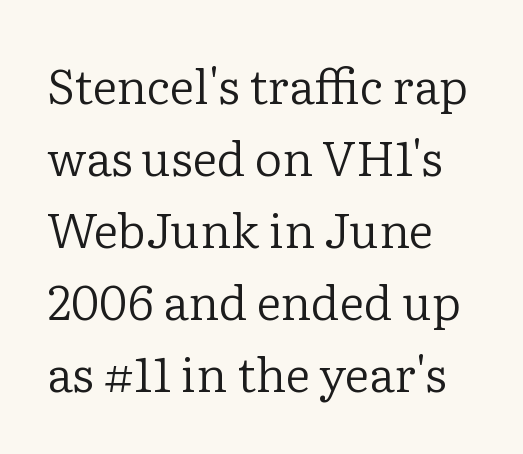
Inter-character spacing is left at the font's built-in metrics. On a weight scale, this lands at 450 or below. The designer left line spacing at the default. Regarding serifs, this sample has them.
